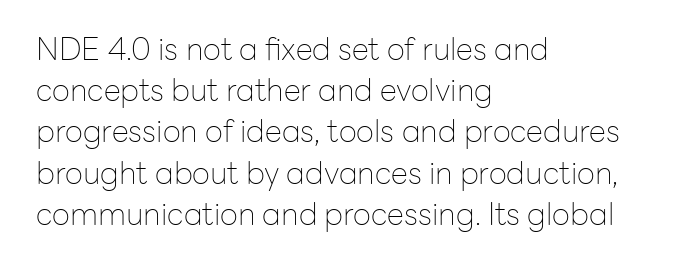
{"serif": "no", "italic": "no", "bold": "no", "weight": "thin", "width": "normal", "stroke_contrast": "low", "x_height": "medium", "monospaced": "no", "underline": "no", "align": "left", "line_spacing": "normal", "line_spacing_ratio": 1.33, "letter_spacing": "normal", "letter_spacing_em": 0.0, "glyph_px": 31}
